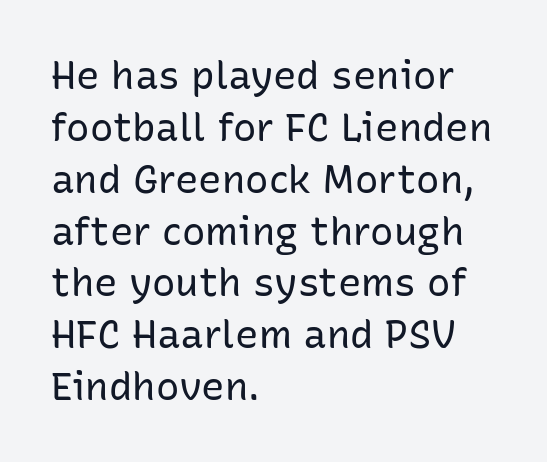
Q: Is the text bold? A: No.
Q: Is the text italic (slanted)? A: No, it is upright.
Q: Is the typeface a serif or a sans-serif typeface? A: Sans-serif.
Q: Is the text underlined? A: No.
Q: How is the paragraph aligned? A: Left-aligned.
Q: Is the spacing between letters normal or unusually wide? A: Normal.
Q: Is the spacing between lines tight, normal or loose? A: Normal.
Q: Width (condensed, normal, or wide)? A: Normal.
Q: Stroke contrast? A: Low.
Q: x-height? A: Medium.
Q: Monospaced? A: No.
